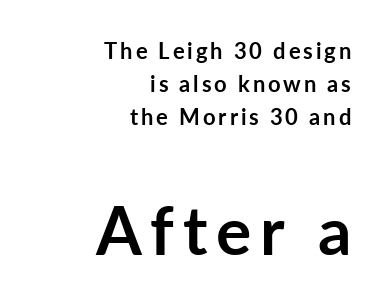
The image shows 66 px semibold sans-serif type, upright; set right-aligned, normal line spacing (1.5x), not underlined; the second (bottom) block is 3.0x larger; low stroke contrast and a medium x-height.
